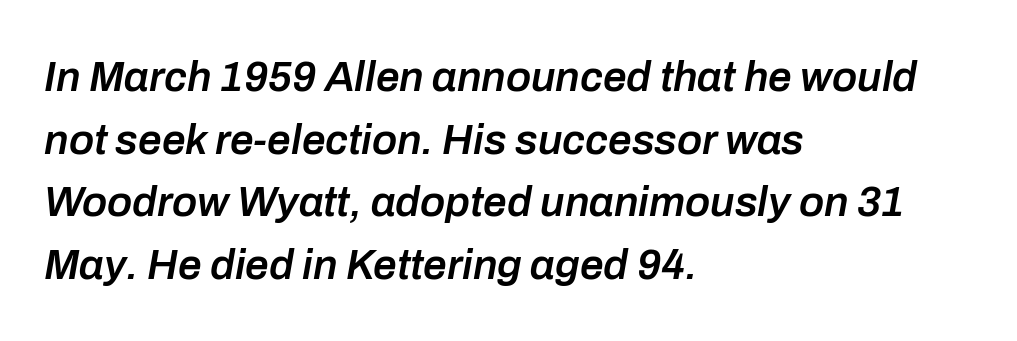
Q: Is the text bold? A: Semi-bold.
Q: Is the text italic (slanted)? A: Yes, it leans right by about 10 degrees.
Q: Is the text underlined? A: No.
Q: How is the paragraph aligned? A: Left-aligned.
Q: Is the spacing between letters normal or unusually wide? A: Normal.
Q: Is the spacing between lines tight, normal or loose? A: Normal.
Q: Width (condensed, normal, or wide)? A: Normal.
Q: Stroke contrast? A: Low.
Q: x-height? A: Medium.
Q: Monospaced? A: No.
